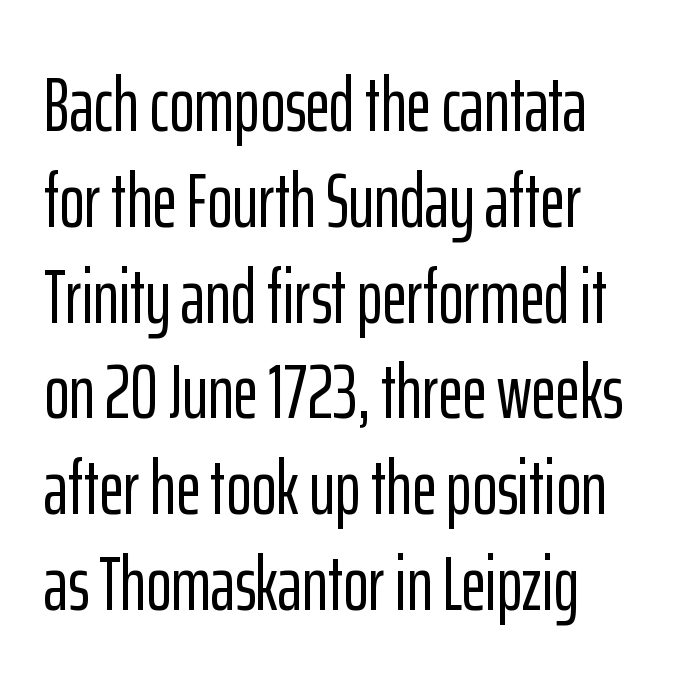
The image shows 76 px condensed sans-serif type, upright; set normal line spacing (1.26x), normal letter spacing, not underlined; low stroke contrast and a medium x-height.
